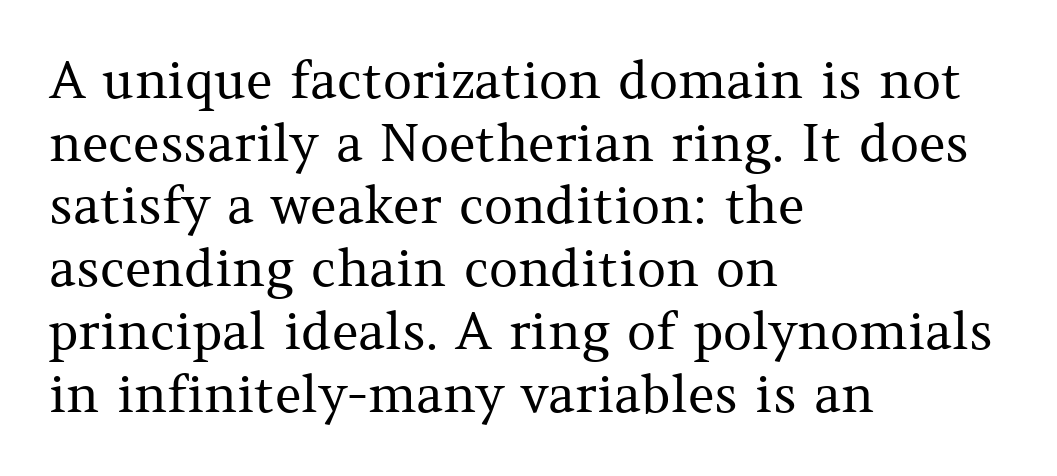
The image shows 51 px regular-weight serif type, upright; set left-aligned, line spacing 1.23x, normal letter spacing, not underlined; medium stroke contrast and a medium x-height.
